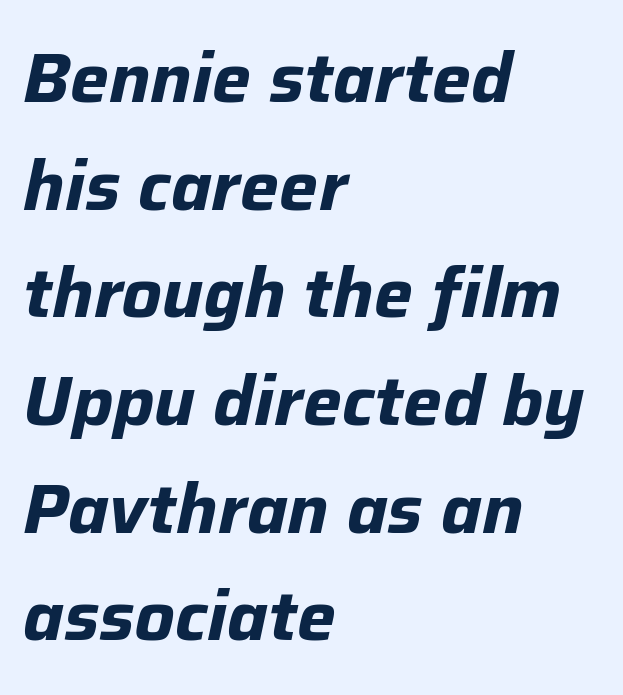
No extra tracking has been applied to these lines. Does the leading feel generous? No, just average. When letters slant like this, we call the style italic. Note the varied advance widths — an 'i' is clearly narrower than an 'm'. The passage is arranged the way most books set body copy — flush left. Set as a true bold cut, around the 700 mark.
